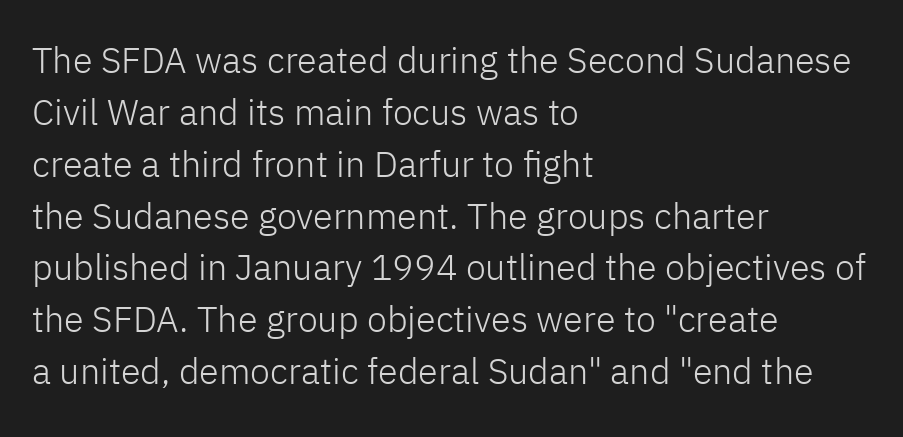
{"serif": "no", "italic": "no", "bold": "no", "weight": "light", "width": "normal", "stroke_contrast": "low", "x_height": "medium", "monospaced": "no", "underline": "no", "align": "left", "line_spacing": "normal", "line_spacing_ratio": 1.44, "letter_spacing": "normal", "letter_spacing_em": 0.0, "glyph_px": 36}
